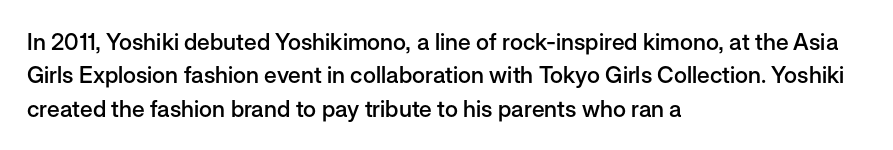
{"italic": "no", "bold": "semi", "underline": "no", "align": "left", "line_spacing": "normal", "line_spacing_ratio": 1.45, "letter_spacing": "normal", "letter_spacing_em": 0.0, "glyph_px": 23}
